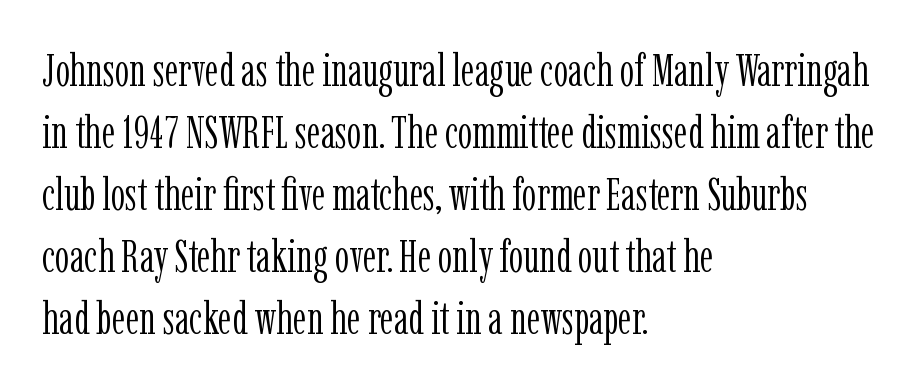
Unlike a clean sans, this face finishes its strokes with serifs. Leftover space on each line is placed entirely after the last word. When letters stand straight like this, we call the style roman or upright. Successive baselines arrive at the customary interval.
